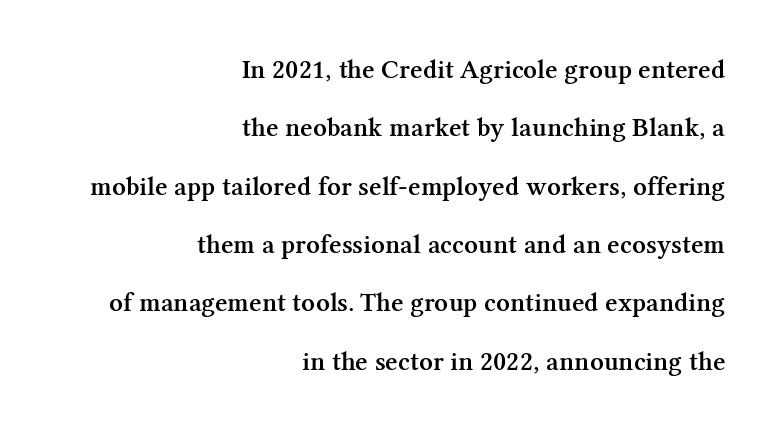
The image shows 27 px text type, upright; set right-aligned, loose line spacing (2.16x), normal letter spacing, not underlined.
